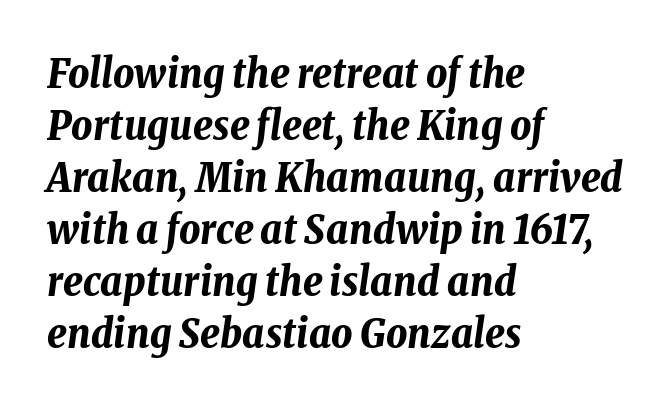
{"italic": "yes", "lean": "right", "slant_degrees": 8, "bold": "yes", "weight": "bold", "width": "condensed", "stroke_contrast": "low", "x_height": "medium", "monospaced": "no", "underline": "no", "align": "left", "line_spacing": "normal", "line_spacing_ratio": 1.27, "letter_spacing": "normal", "letter_spacing_em": 0.0, "glyph_px": 41}
